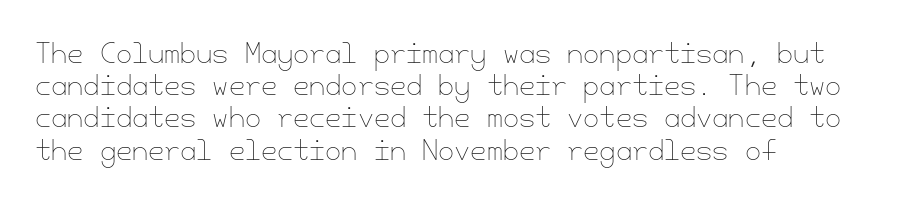
No letter is thick-stroked: the sample isn't bold. The lettering stays uniformly vertical, giving the passage a roman look. This sample uses plain, unmodified letter spacing. These lines stack with their left ends in a neat column. The gap between lines stays unmarked.
